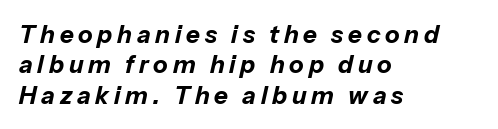
Chunky letters — that's bold for sure. The rendering uses a moderate line-height, typical for paragraphs. The gaps between neighbouring characters are conspicuously large. Layout note: lines flush left. Descenders hang freely into open space.
